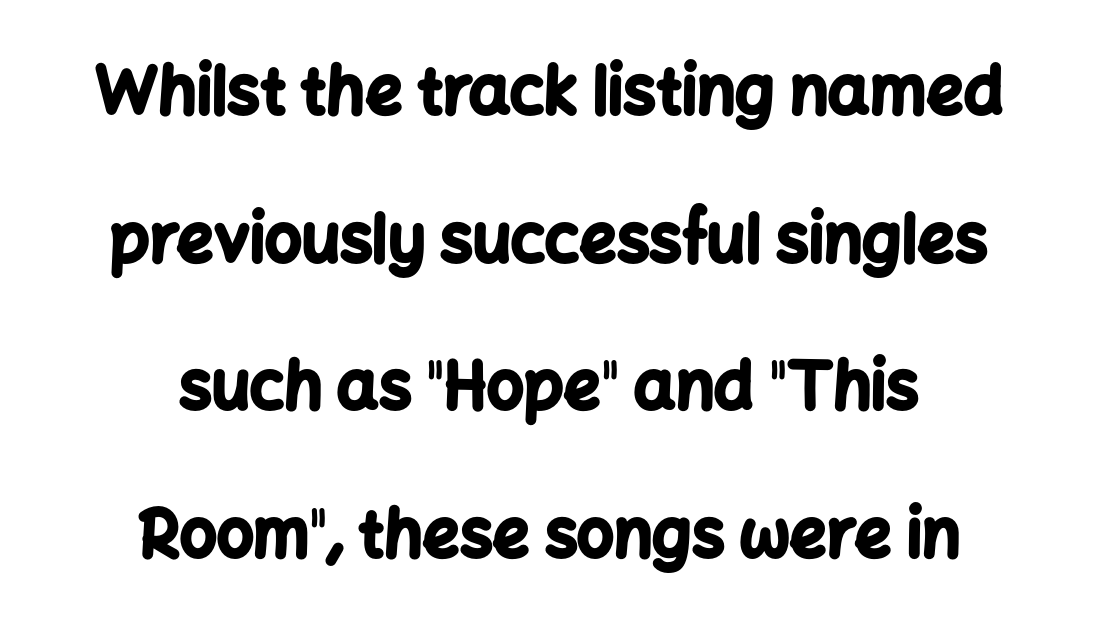
{"serif": "no", "italic": "no", "bold": "yes", "weight": "bold", "width": "normal", "stroke_contrast": "low", "x_height": "medium", "monospaced": "no", "underline": "no", "align": "center", "line_spacing": "loose", "line_spacing_ratio": 2.27, "letter_spacing": "normal", "letter_spacing_em": 0.0, "glyph_px": 65}
